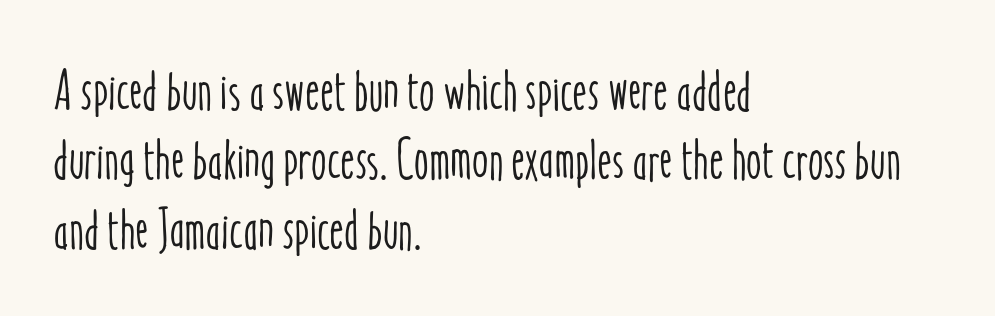
The image shows 56 px condensed type, upright; set left-aligned, line spacing 1.24x, normal letter spacing, not underlined; low stroke contrast and a medium x-height.
